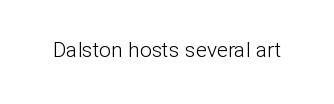
The image shows 21 px text type, upright; set normal letter spacing, not underlined.
